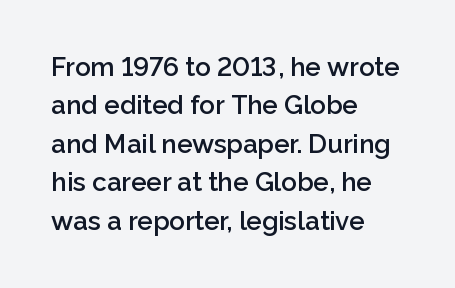
Q: Is the text bold? A: Semi-bold.
Q: Is the text italic (slanted)? A: No, it is upright.
Q: Is the text underlined? A: No.
Q: How is the paragraph aligned? A: Left-aligned.
Q: Is the spacing between letters normal or unusually wide? A: Normal.
Q: Is the spacing between lines tight, normal or loose? A: Normal.
